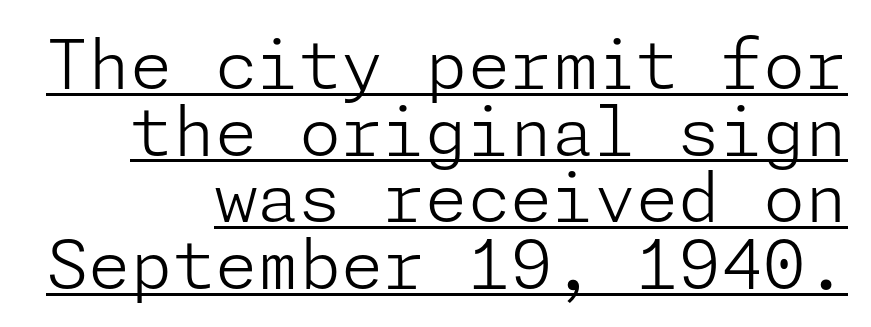
The image shows 68 px light sans-serif type, upright; set right-aligned, tight line spacing (0.98x), normal letter spacing, underlined; low stroke contrast and a medium x-height.
